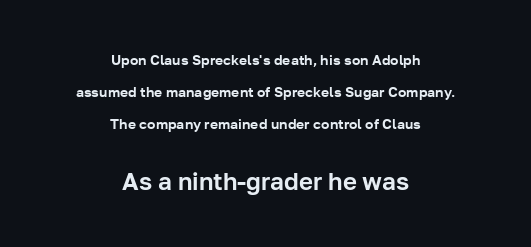
{"italic": "no", "underline": "no", "align": "center", "line_spacing": "loose", "line_spacing_ratio": 2.28, "letter_spacing": "normal", "letter_spacing_em": 0.0, "larger_block": "second", "size_ratio": 1.71, "glyph_px": 24}
